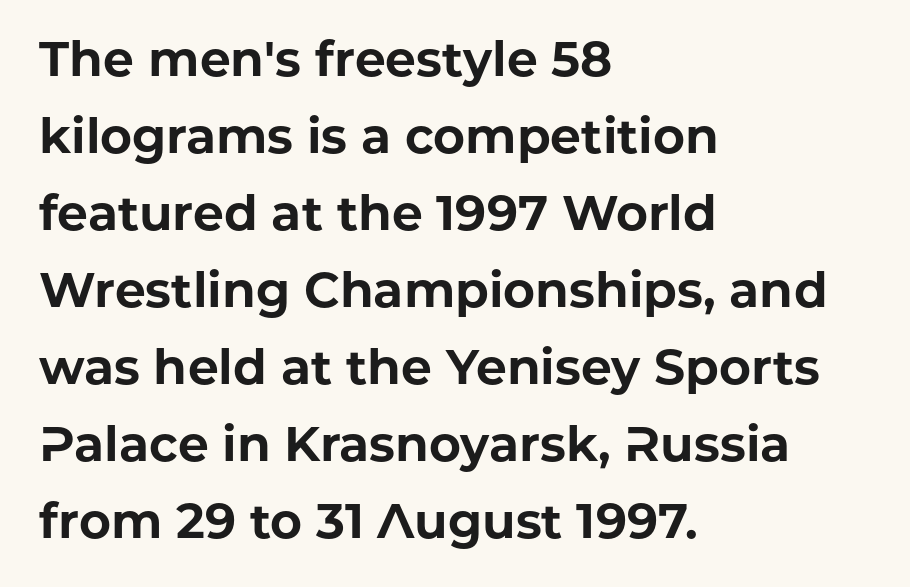
{"serif": "no", "italic": "no", "bold": "yes", "weight": "bold", "width": "normal", "stroke_contrast": "low", "x_height": "medium", "monospaced": "no", "underline": "no", "align": "left", "line_spacing": "normal", "line_spacing_ratio": 1.57, "letter_spacing": "normal", "letter_spacing_em": 0.0, "glyph_px": 49}
